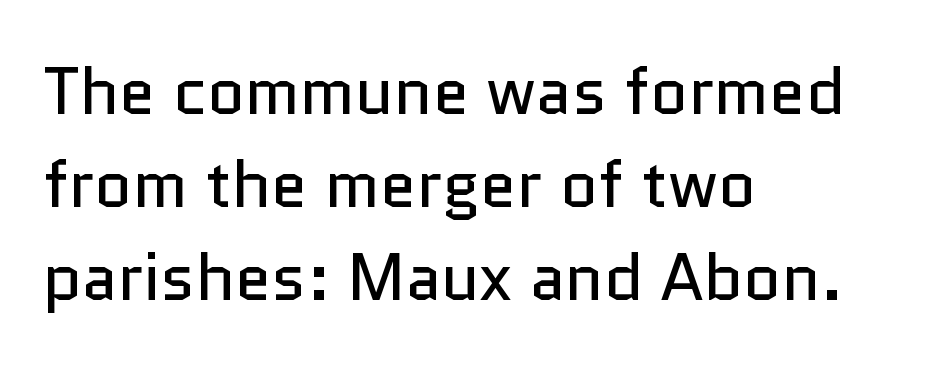
The image shows 66 px regular-weight sans-serif type, upright; set left-aligned, normal line spacing (1.41x), normal letter spacing, not underlined; low stroke contrast and a medium x-height.
